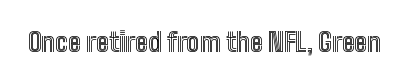
{"italic": "no", "underline": "no", "letter_spacing": "normal", "letter_spacing_em": 0.0, "glyph_px": 26}
